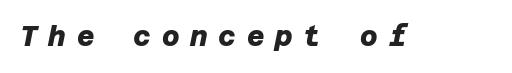
Q: Is the text bold? A: Yes.
Q: Is the text underlined? A: No.
Q: Is the spacing between letters normal or unusually wide? A: Unusually wide.
